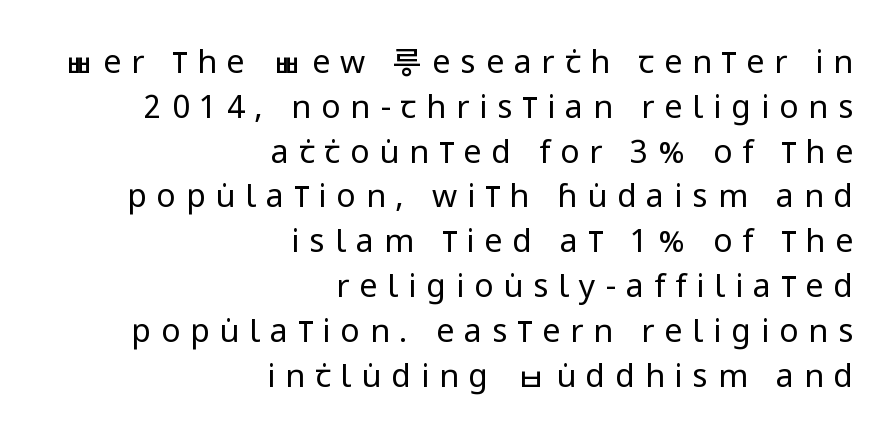
The image shows 32 px regular-weight, condensed sans-serif type, upright; set right-aligned, normal line spacing (1.4x), unusually wide letter spacing (+0.31 em), not underlined; low stroke contrast and a large x-height.
